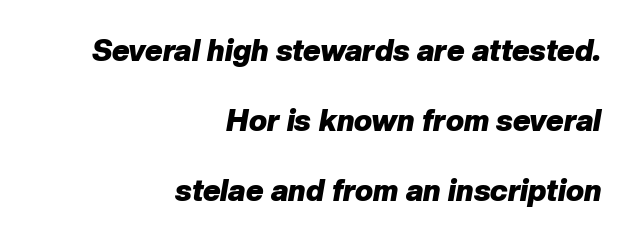
{"italic": "yes", "lean": "right", "slant_degrees": 10, "bold": "yes", "weight": "heavy", "width": "normal", "stroke_contrast": "low", "x_height": "medium", "monospaced": "no", "underline": "no", "align": "right", "line_spacing": "loose", "line_spacing_ratio": 2.34, "letter_spacing": "normal", "letter_spacing_em": 0.0, "glyph_px": 30}
